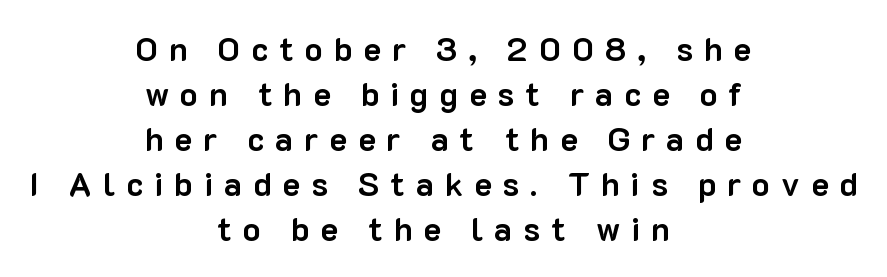
Q: Is the text bold? A: Yes.
Q: Is the text italic (slanted)? A: No, it is upright.
Q: Is the typeface a serif or a sans-serif typeface? A: Sans-serif.
Q: Is the text underlined? A: No.
Q: How is the paragraph aligned? A: Centered.
Q: Is the spacing between letters normal or unusually wide? A: Unusually wide.
Q: Is the spacing between lines tight, normal or loose? A: Normal.
Q: Width (condensed, normal, or wide)? A: Normal.
Q: Stroke contrast? A: Low.
Q: x-height? A: Medium.
Q: Monospaced? A: No.
